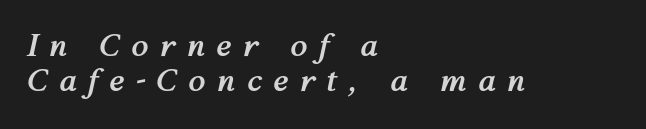
Glance below the letters and you will spot only blank space. Is the letter spacing exaggerated? Yes — the characters are pushed far apart. Character widths vary here, with narrow letters taking less room than wide ones. Notice how the stems are inclined rather than vertical — that's the hallmark of italics. Left-aligned paragraph, ragged on the right. A dark, heavy texture on the line: the type is bold.
